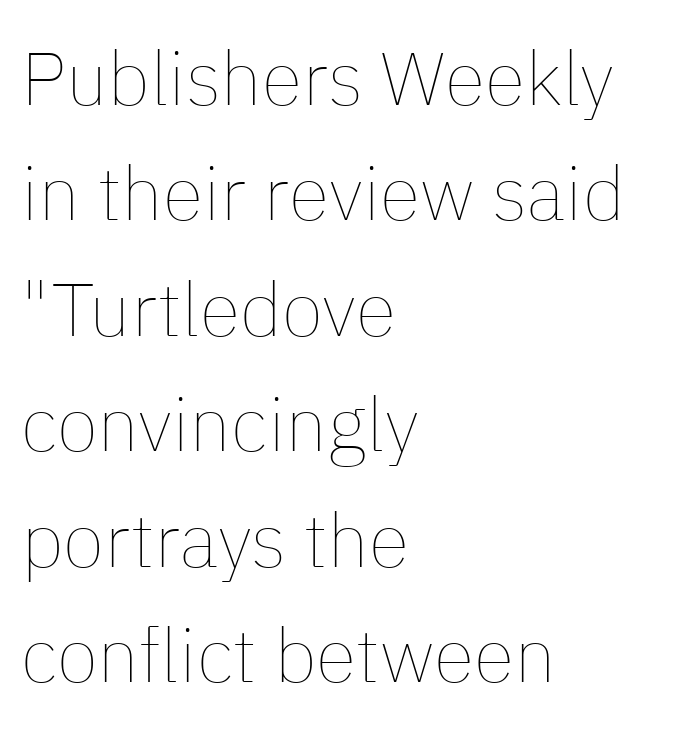
{"italic": "no", "bold": "no", "weight": "thin", "width": "normal", "stroke_contrast": "low", "x_height": "medium", "monospaced": "no", "underline": "no", "align": "left", "line_spacing": "normal", "line_spacing_ratio": 1.54, "letter_spacing": "normal", "letter_spacing_em": 0.0, "glyph_px": 75}
